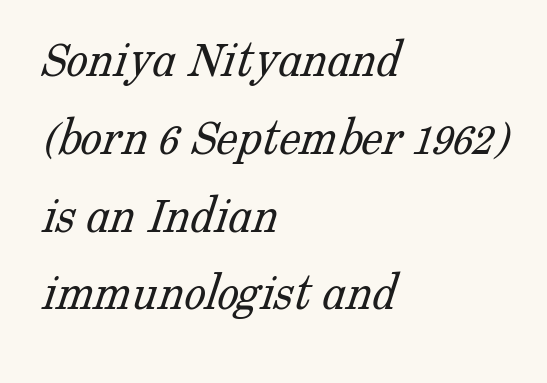
Q: Is the text bold? A: No.
Q: Is the typeface a serif or a sans-serif typeface? A: Serif.
Q: Is the text underlined? A: No.
Q: How is the paragraph aligned? A: Left-aligned.
Q: Is the spacing between letters normal or unusually wide? A: Normal.
Q: Is the spacing between lines tight, normal or loose? A: Normal.
Q: Width (condensed, normal, or wide)? A: Normal.
Q: Stroke contrast? A: Low.
Q: x-height? A: Medium.
Q: Monospaced? A: No.
